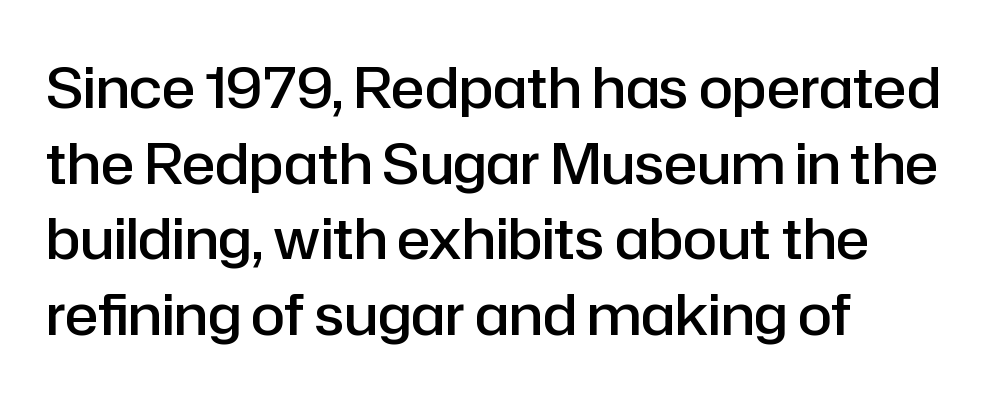
Q: Is the text bold? A: Semi-bold.
Q: Is the text italic (slanted)? A: No, it is upright.
Q: Is the typeface a serif or a sans-serif typeface? A: Sans-serif.
Q: Is the text underlined? A: No.
Q: How is the paragraph aligned? A: Left-aligned.
Q: Is the spacing between letters normal or unusually wide? A: Normal.
Q: Is the spacing between lines tight, normal or loose? A: Normal.
Q: Width (condensed, normal, or wide)? A: Normal.
Q: Stroke contrast? A: Low.
Q: x-height? A: Medium.
Q: Monospaced? A: No.
